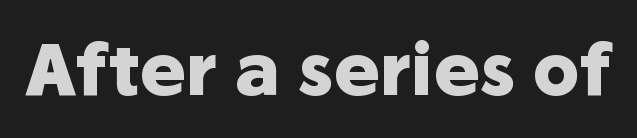
Q: Is the text bold? A: Yes.
Q: Is the text italic (slanted)? A: No, it is upright.
Q: Is the typeface a serif or a sans-serif typeface? A: Sans-serif.
Q: Is the text underlined? A: No.
Q: Is the spacing between letters normal or unusually wide? A: Normal.
Q: Width (condensed, normal, or wide)? A: Normal.
Q: Stroke contrast? A: Low.
Q: x-height? A: Medium.
Q: Monospaced? A: No.
